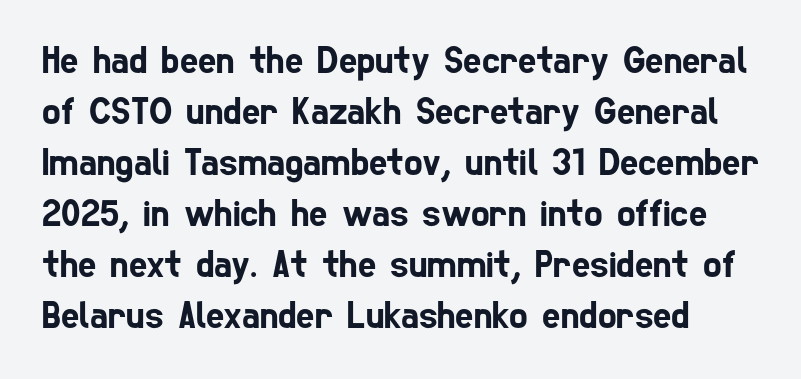
The image shows 39 px condensed sans-serif type; set normal line spacing (1.31x), normal letter spacing, not underlined; low stroke contrast and a medium x-height.
